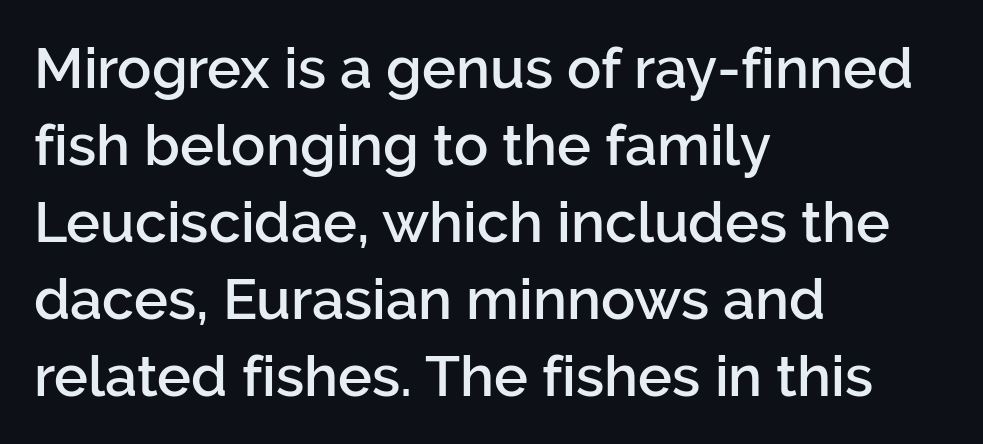
{"serif": "no", "italic": "no", "bold": "semi", "weight": "semibold", "width": "normal", "stroke_contrast": "low", "x_height": "medium", "monospaced": "no", "underline": "no", "align": "left", "line_spacing": "normal", "line_spacing_ratio": 1.35, "letter_spacing": "normal", "letter_spacing_em": 0.0, "glyph_px": 57}
